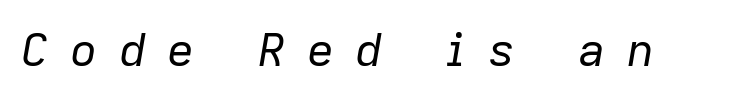
{"italic": "yes", "lean": "right", "slant_degrees": 9, "bold": "no", "weight": "regular", "width": "normal", "stroke_contrast": "low", "x_height": "medium", "monospaced": "no", "underline": "no", "letter_spacing": "wide", "letter_spacing_em": 0.46, "glyph_px": 46}
